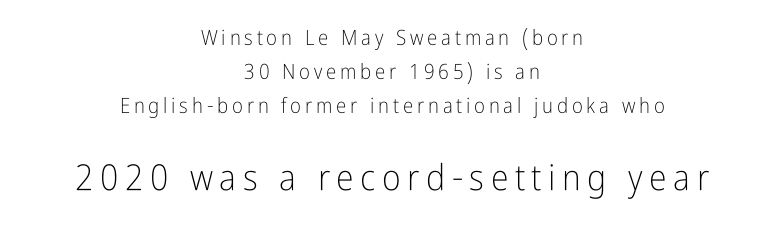
The image shows 36 px light, condensed sans-serif type, upright; set centered, normal line spacing (1.61x), not underlined; the second (bottom) block is 1.71x larger; low stroke contrast and a medium x-height.
